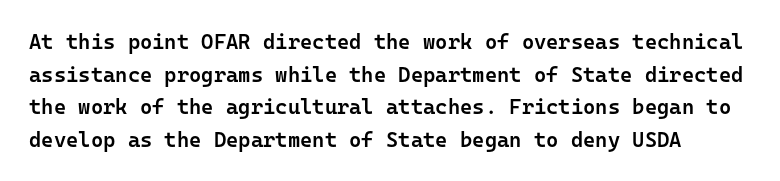
The image shows 21 px text type, upright; set normal line spacing (1.55x), normal letter spacing, not underlined.
